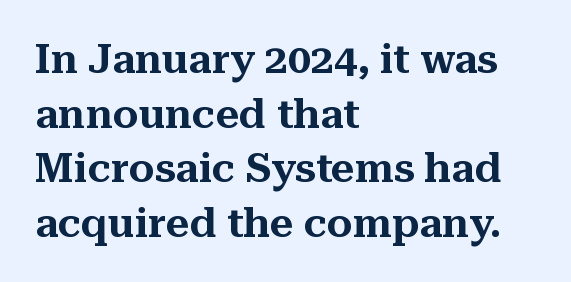
Is the letter spacing exaggerated? No — it looks like the ordinary default. Leftover space on each line is placed entirely after the last word. Old-style or modern, the face here clearly has serifs. Character widths vary here, with narrow letters taking less room than wide ones. This rendering features lettering with no underline. Whoever set this chose a conventional vertical rhythm.
